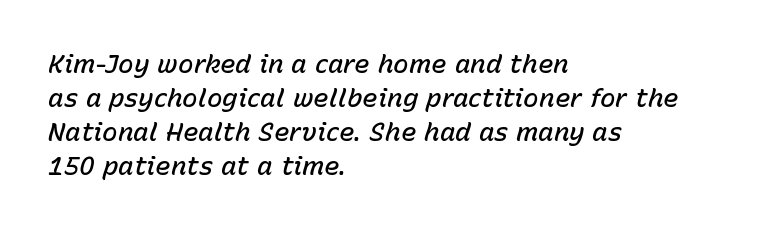
{"italic": "yes", "lean": "right", "slant_degrees": 15, "bold": "semi", "underline": "no", "align": "left", "line_spacing": "normal", "line_spacing_ratio": 1.31, "letter_spacing": "normal", "letter_spacing_em": 0.0, "glyph_px": 26}
